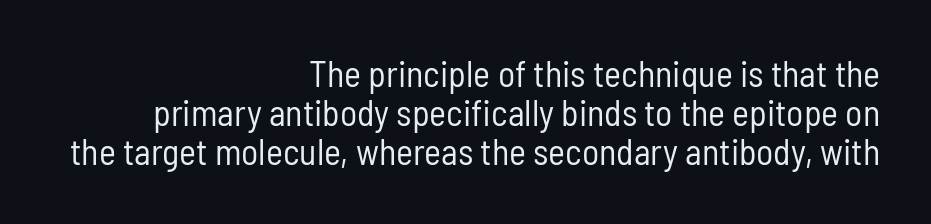
Q: Is the text bold? A: No.
Q: Is the text italic (slanted)? A: No, it is upright.
Q: Is the typeface a serif or a sans-serif typeface? A: Sans-serif.
Q: Is the text underlined? A: No.
Q: How is the paragraph aligned? A: Right-aligned.
Q: Is the spacing between letters normal or unusually wide? A: Normal.
Q: Is the spacing between lines tight, normal or loose? A: Tight.
Q: Width (condensed, normal, or wide)? A: Condensed.
Q: Stroke contrast? A: Low.
Q: x-height? A: Medium.
Q: Monospaced? A: No.
